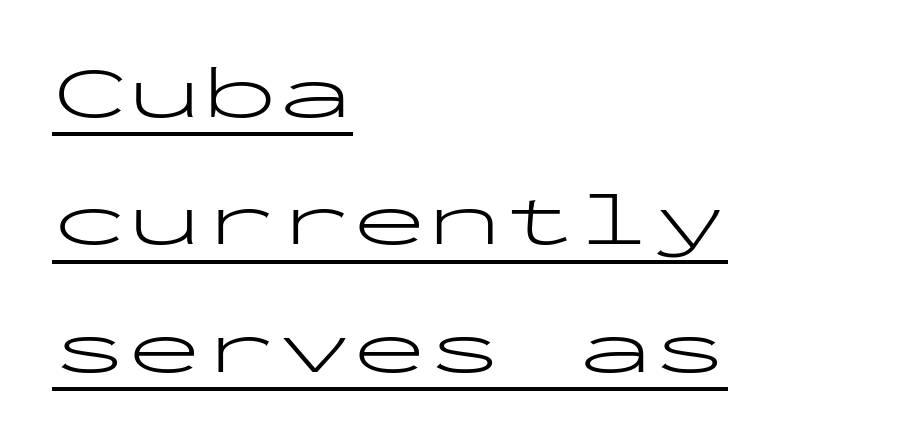
The image shows 75 px light, wide sans-serif type, upright, monospaced; set left-aligned, normal line spacing (1.7x), normal letter spacing, underlined; low stroke contrast and a medium x-height.
